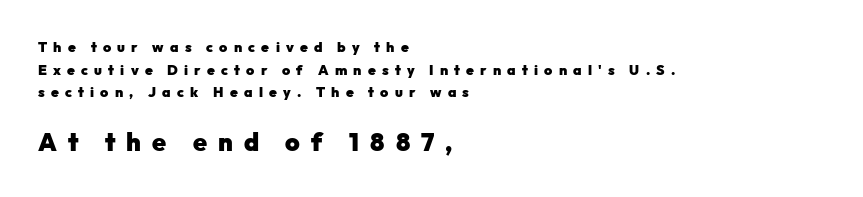
These lines stack with their left ends in a neat column. The rendering uses a moderate line-height, typical for paragraphs. No italicization has been applied; the sample stays upright. Descenders are the only things crossing below the line. Scale increases going downward across the two blocks.
